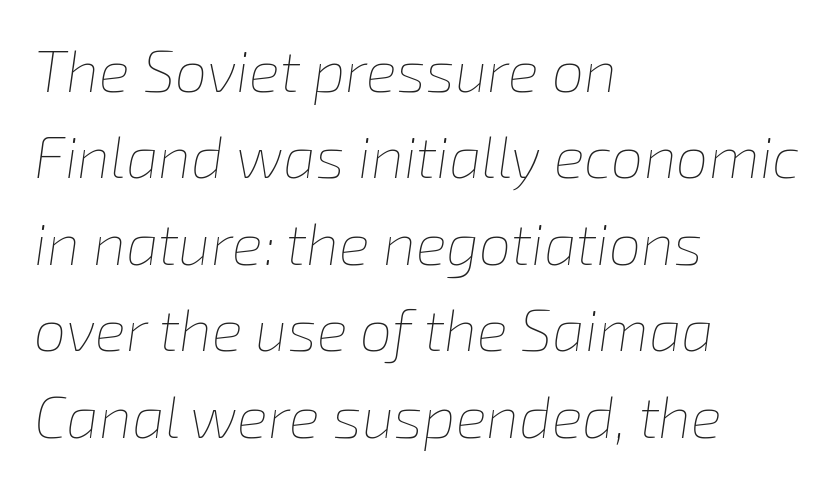
Q: Is the text bold? A: No.
Q: Is the text italic (slanted)? A: Yes, it leans right by about 8 degrees.
Q: Is the text underlined? A: No.
Q: How is the paragraph aligned? A: Left-aligned.
Q: Is the spacing between letters normal or unusually wide? A: Normal.
Q: Is the spacing between lines tight, normal or loose? A: Normal.
Q: Width (condensed, normal, or wide)? A: Normal.
Q: Stroke contrast? A: Low.
Q: x-height? A: Medium.
Q: Monospaced? A: No.
